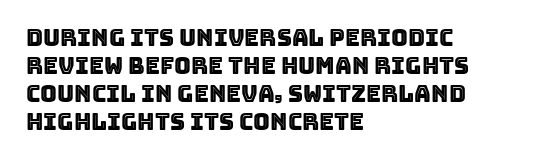
{"italic": "no", "underline": "no", "align": "left", "line_spacing_ratio": 1.22, "letter_spacing": "normal", "letter_spacing_em": 0.0, "glyph_px": 23}
